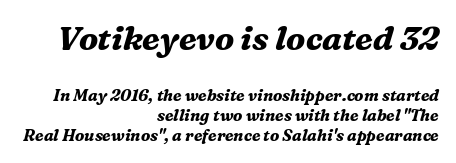
The image shows 33 px bold serif type, italic (leaning right); set right-aligned, normal line spacing (1.25x), normal letter spacing, not underlined; the first (top) block is 2.06x larger; medium stroke contrast and a medium x-height.
